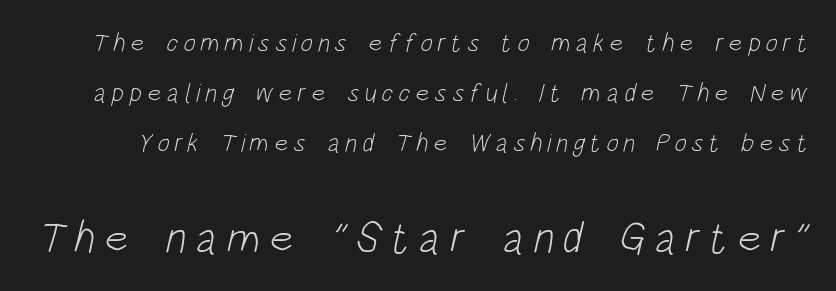
Q: Is the text bold? A: No.
Q: Is the typeface a serif or a sans-serif typeface? A: Sans-serif.
Q: Is the text underlined? A: No.
Q: Is the spacing between lines tight, normal or loose? A: Loose.
Q: Which block of text is set in a larger size, the first (top) or the second (bottom)? A: The second (bottom) one.
Q: Width (condensed, normal, or wide)? A: Condensed.
Q: Stroke contrast? A: Low.
Q: x-height? A: Large.
Q: Monospaced? A: No.
